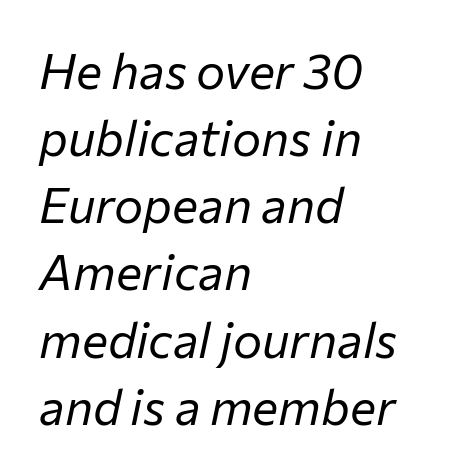
Regular leading. This rendering uses left alignment, leaving the right contour irregular. Plain, unruled lines of type. Letters have the restrained weight of plain body copy at most. The letters advance in unequal steps, a hallmark of proportional type.
